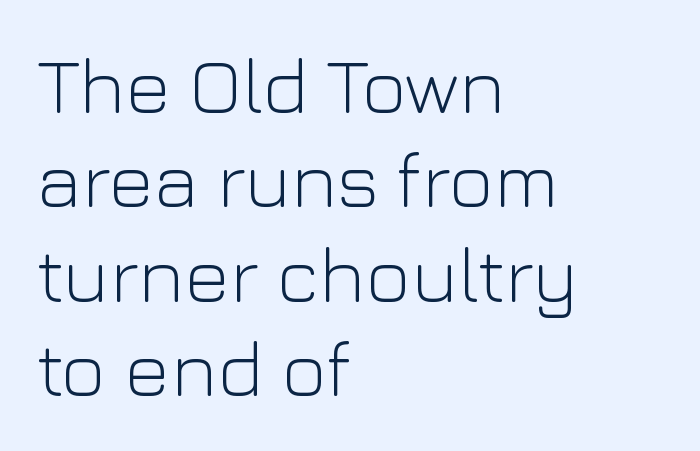
The image shows 78 px light sans-serif type, upright; set left-aligned, line spacing 1.21x, normal letter spacing, not underlined; low stroke contrast and a medium x-height.
